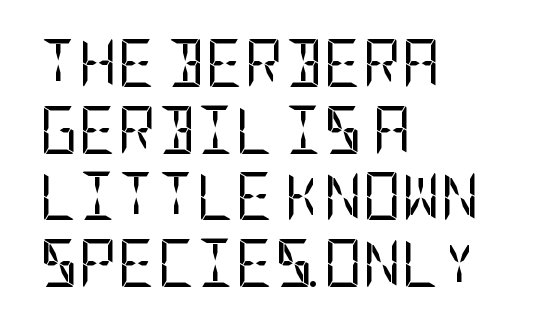
The image shows 48 px regular-weight, condensed sans-serif type, upright; set left-aligned, normal line spacing (1.39x), normal letter spacing, not underlined; low stroke contrast and a large x-height.
